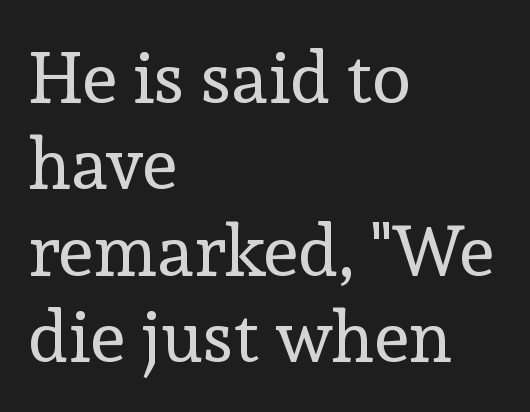
Q: Is the text bold? A: No.
Q: Is the text italic (slanted)? A: No, it is upright.
Q: Is the typeface a serif or a sans-serif typeface? A: Serif.
Q: Is the text underlined? A: No.
Q: How is the paragraph aligned? A: Left-aligned.
Q: Is the spacing between letters normal or unusually wide? A: Normal.
Q: Width (condensed, normal, or wide)? A: Normal.
Q: x-height? A: Medium.
Q: Monospaced? A: No.
